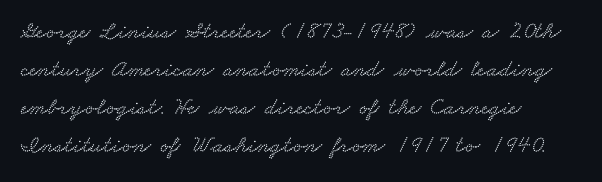
The paragraph has a hard left edge and a soft right edge. Underlining? Definitely not there. The gaps between neighbouring characters are ordinary and unremarkable. Baseline-to-baseline distance is the conventional proportion of letter height.
